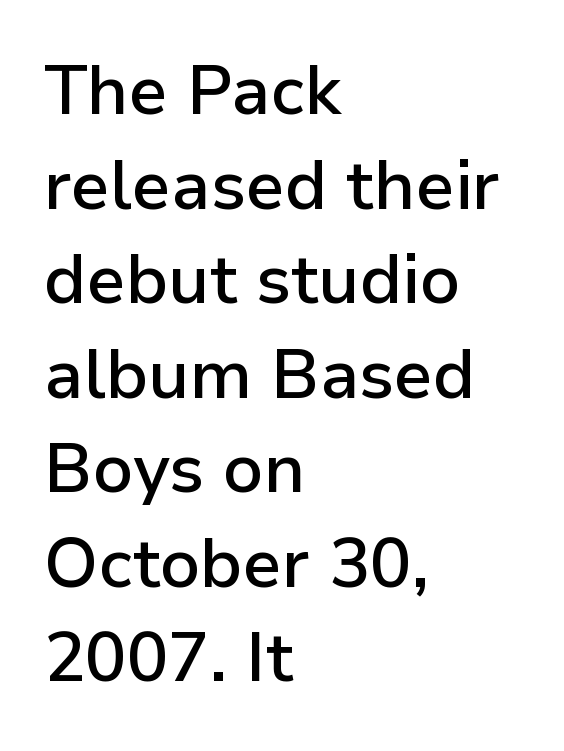
The image shows 69 px semibold sans-serif type, upright; set left-aligned, normal line spacing (1.37x), normal letter spacing, not underlined; low stroke contrast and a medium x-height.
